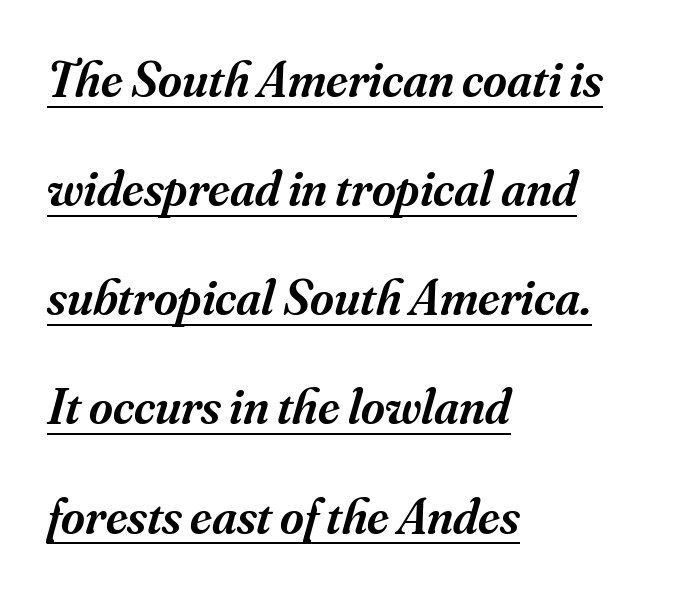
The image shows 51 px semibold serif type, italic (leaning right); set left-aligned, loose line spacing (2.14x), normal letter spacing, underlined; medium stroke contrast and a small x-height.
